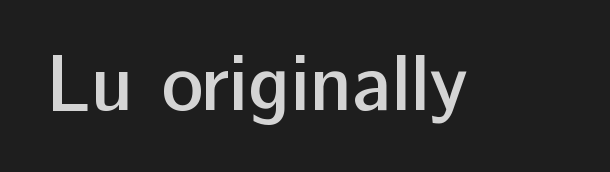
The image shows 79 px semibold sans-serif type, upright; set normal letter spacing, not underlined; low stroke contrast and a medium x-height.
